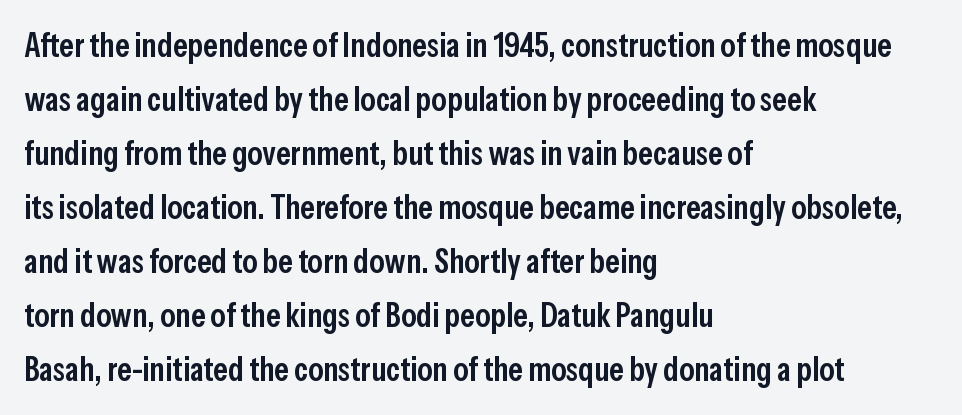
Q: Is the text bold? A: Semi-bold.
Q: Is the text italic (slanted)? A: No, it is upright.
Q: Is the typeface a serif or a sans-serif typeface? A: Sans-serif.
Q: Is the text underlined? A: No.
Q: How is the paragraph aligned? A: Left-aligned.
Q: Is the spacing between letters normal or unusually wide? A: Normal.
Q: Is the spacing between lines tight, normal or loose? A: Normal.
Q: Width (condensed, normal, or wide)? A: Condensed.
Q: Stroke contrast? A: Low.
Q: x-height? A: Medium.
Q: Monospaced? A: No.
